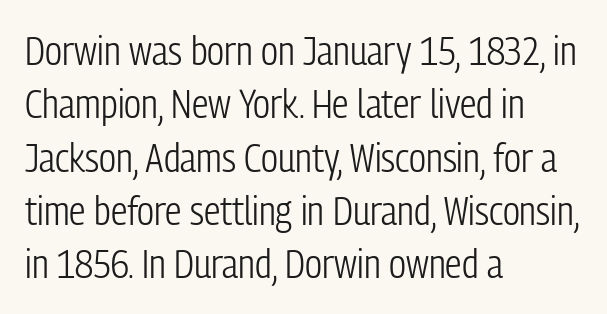
Q: Is the text bold? A: No.
Q: Is the text italic (slanted)? A: No, it is upright.
Q: Is the typeface a serif or a sans-serif typeface? A: Sans-serif.
Q: Is the text underlined? A: No.
Q: How is the paragraph aligned? A: Left-aligned.
Q: Is the spacing between letters normal or unusually wide? A: Normal.
Q: Is the spacing between lines tight, normal or loose? A: Normal.
Q: Width (condensed, normal, or wide)? A: Condensed.
Q: Stroke contrast? A: Low.
Q: x-height? A: Medium.
Q: Monospaced? A: No.
